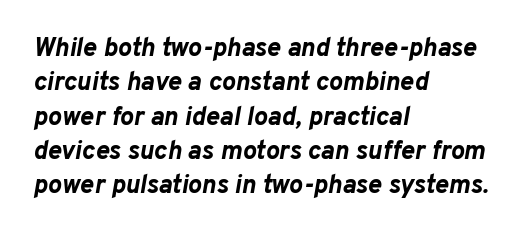
{"italic": "yes", "lean": "right", "slant_degrees": 10, "bold": "yes", "underline": "no", "align": "left", "line_spacing": "normal", "line_spacing_ratio": 1.32, "letter_spacing": "normal", "letter_spacing_em": 0.0, "glyph_px": 26}
